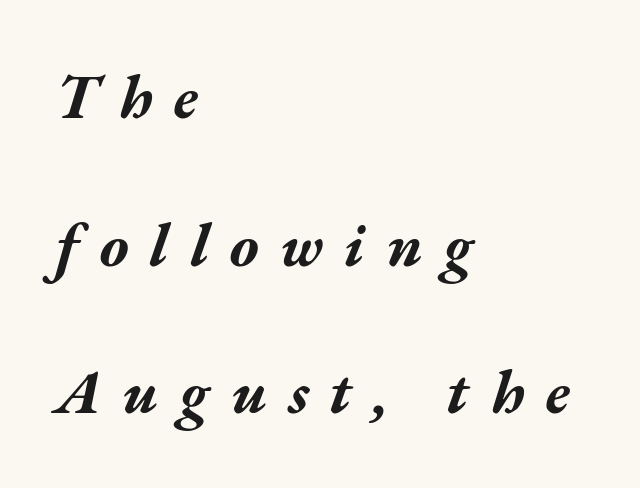
{"italic": "yes", "lean": "right", "slant_degrees": 17, "bold": "yes", "weight": "bold", "width": "wide", "stroke_contrast": "medium", "x_height": "medium", "monospaced": "no", "underline": "no", "align": "left", "line_spacing": "loose", "line_spacing_ratio": 2.38, "letter_spacing": "wide", "letter_spacing_em": 0.34, "glyph_px": 62}
